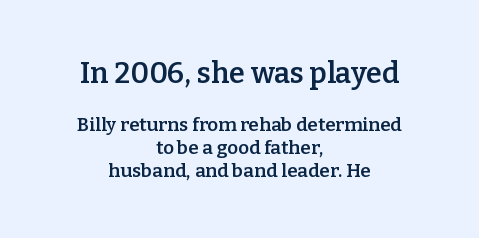
{"serif": "yes", "italic": "no", "bold": "semi", "weight": "semibold", "width": "normal", "stroke_contrast": "low", "x_height": "medium", "monospaced": "no", "underline": "no", "align": "center", "line_spacing_ratio": 1.2, "letter_spacing": "normal", "letter_spacing_em": 0.0, "larger_block": "first", "size_ratio": 1.53, "glyph_px": 29}
